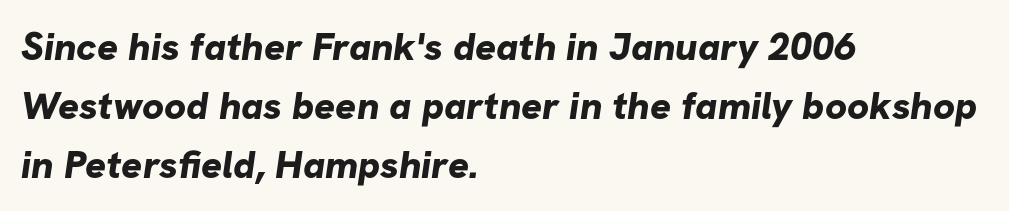
The image shows 39 px bold sans-serif type; set left-aligned, normal line spacing (1.51x), normal letter spacing, not underlined; low stroke contrast and a medium x-height.
